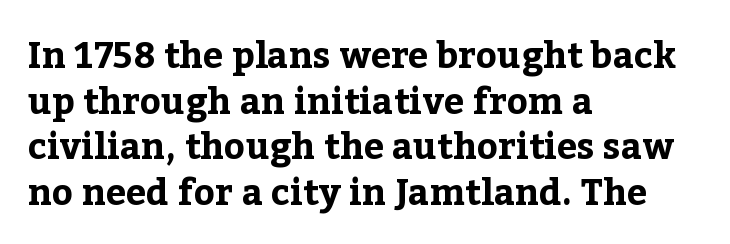
{"serif": "yes", "italic": "no", "bold": "yes", "weight": "bold", "width": "normal", "stroke_contrast": "low", "x_height": "medium", "monospaced": "no", "underline": "no", "align": "left", "line_spacing": "normal", "line_spacing_ratio": 1.27, "letter_spacing": "normal", "letter_spacing_em": 0.0, "glyph_px": 36}
